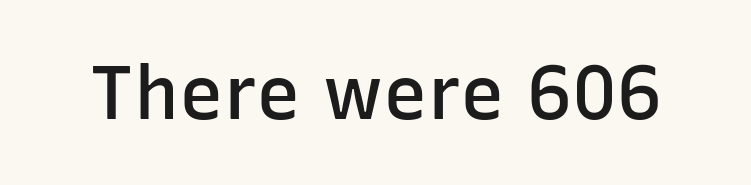
{"serif": "no", "italic": "no", "bold": "semi", "weight": "semibold", "width": "normal", "stroke_contrast": "low", "x_height": "medium", "monospaced": "no", "underline": "no", "letter_spacing": "normal", "letter_spacing_em": 0.0, "glyph_px": 75}
